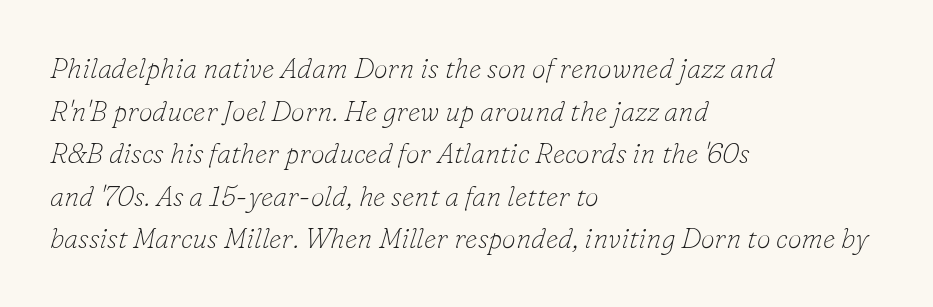
Q: Is the text bold? A: No.
Q: Is the text italic (slanted)? A: Yes, it leans right by about 16 degrees.
Q: Is the typeface a serif or a sans-serif typeface? A: Serif.
Q: Is the text underlined? A: No.
Q: How is the paragraph aligned? A: Left-aligned.
Q: Is the spacing between letters normal or unusually wide? A: Normal.
Q: Is the spacing between lines tight, normal or loose? A: Normal.
Q: Width (condensed, normal, or wide)? A: Normal.
Q: Stroke contrast? A: Low.
Q: x-height? A: Small.
Q: Monospaced? A: No.
